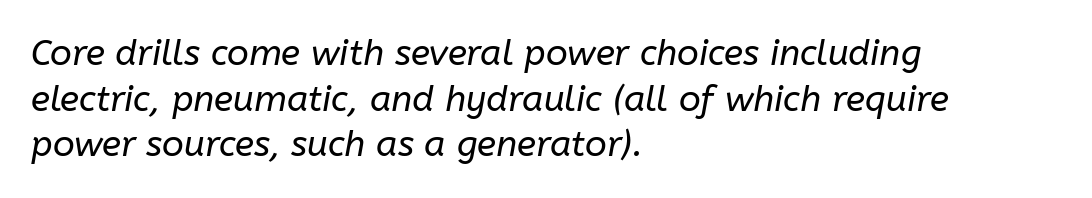
If you measured baseline to baseline, you'd find a middling distance. The face used here is proportionally spaced, like ordinary book or web type. Compared with typical body copy, the letter spacing here is the same. Slant detected: the letters are inclined.
